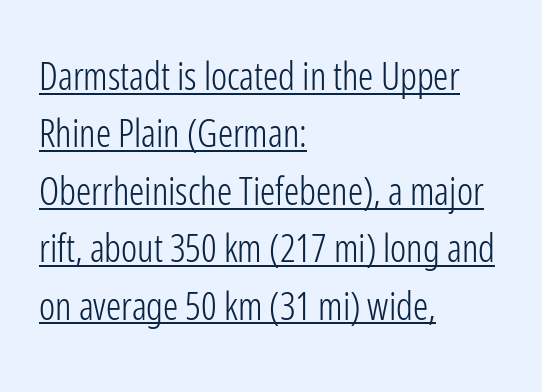
{"serif": "no", "italic": "no", "bold": "no", "weight": "light", "width": "condensed", "stroke_contrast": "low", "x_height": "medium", "monospaced": "no", "underline": "yes", "align": "left", "line_spacing": "normal", "line_spacing_ratio": 1.51, "letter_spacing": "normal", "letter_spacing_em": 0.0, "glyph_px": 38}
